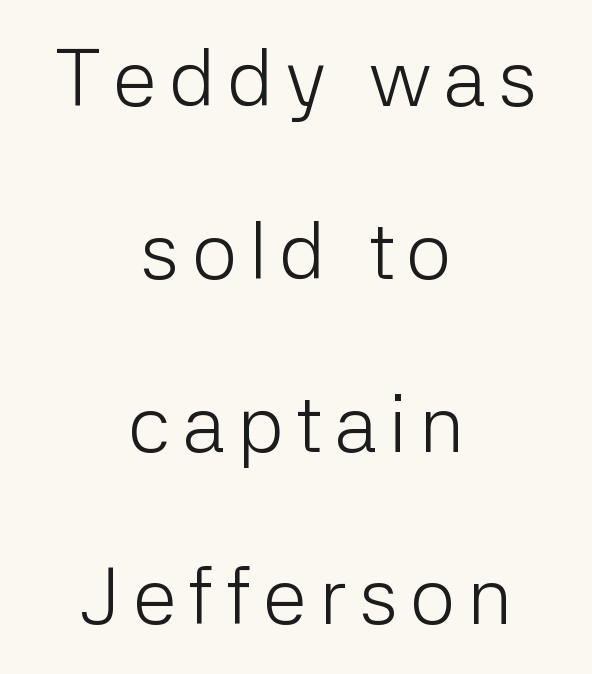
Q: Is the text bold? A: No.
Q: Is the text italic (slanted)? A: No, it is upright.
Q: Is the typeface a serif or a sans-serif typeface? A: Sans-serif.
Q: Is the text underlined? A: No.
Q: How is the paragraph aligned? A: Centered.
Q: Is the spacing between lines tight, normal or loose? A: Loose.
Q: Width (condensed, normal, or wide)? A: Normal.
Q: Stroke contrast? A: Low.
Q: x-height? A: Medium.
Q: Monospaced? A: No.
